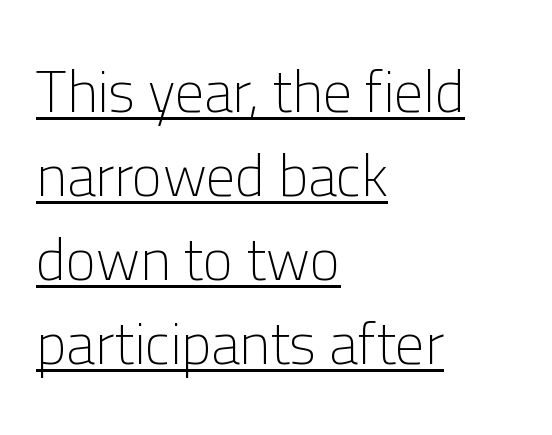
The image shows 58 px light sans-serif type, upright; set left-aligned, normal line spacing (1.45x), normal letter spacing, underlined; low stroke contrast and a medium x-height.
